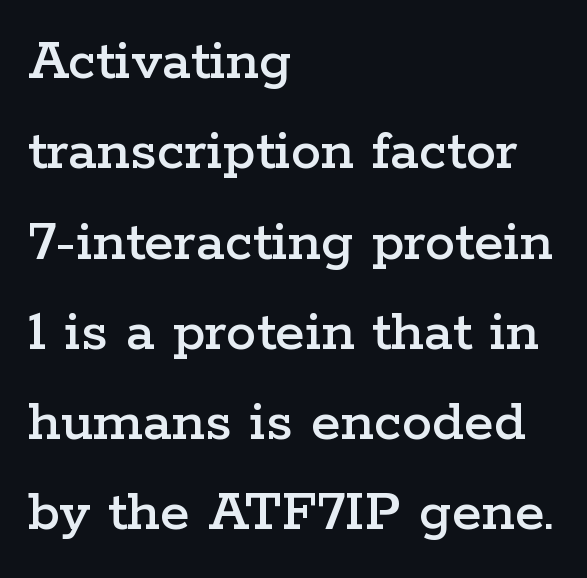
{"serif": "yes", "italic": "no", "width": "wide", "stroke_contrast": "low", "x_height": "medium", "monospaced": "no", "underline": "no", "align": "left", "line_spacing": "normal", "line_spacing_ratio": 1.48, "letter_spacing": "normal", "letter_spacing_em": 0.0, "glyph_px": 61}
